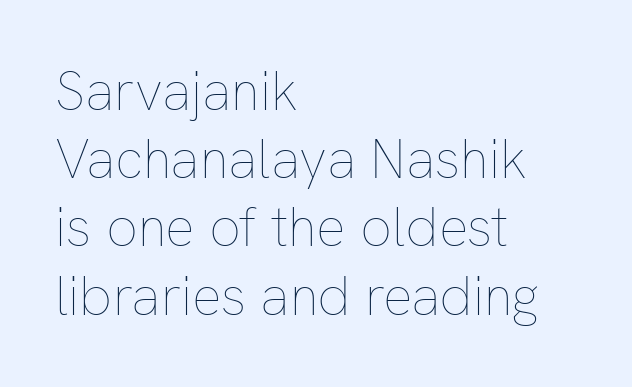
Is there any slant? The stems are plumb. The letters advance in unequal steps, a hallmark of proportional type. This rendering uses left alignment, leaving the right contour irregular. A typesetter would call this zero additional tracking. The strip under each line holds only bare page. Nothing heavy about these letters — not bold at all.
